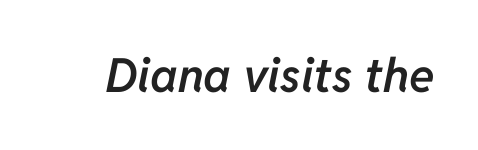
The image shows 47 px semibold type, italic (leaning right); set normal letter spacing, not underlined; low stroke contrast and a medium x-height.
